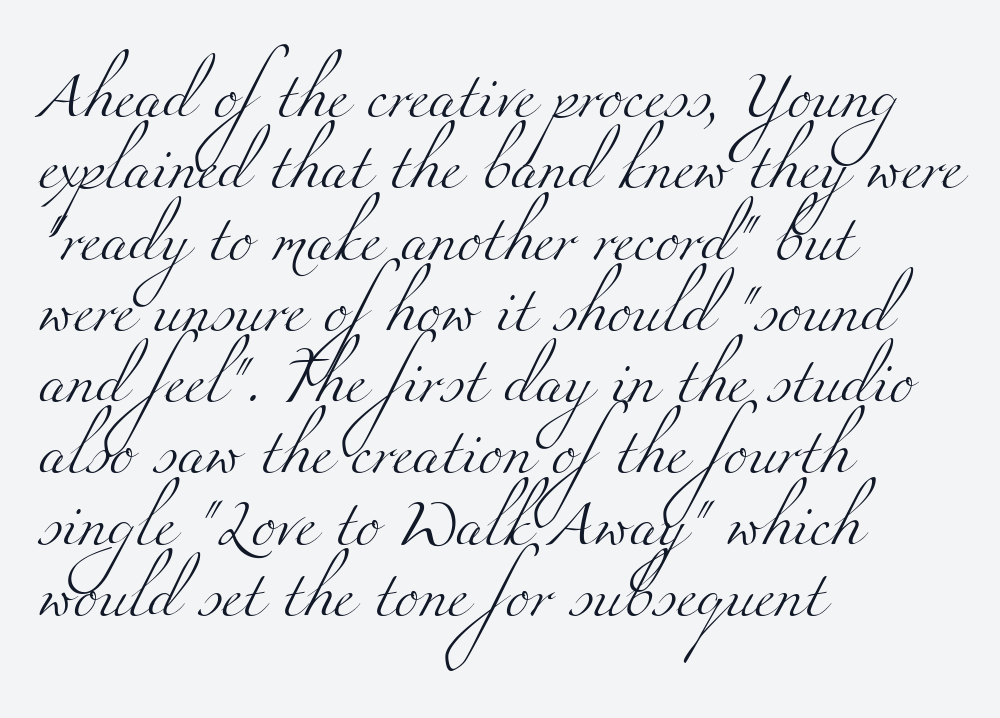
Q: Is the text bold? A: No.
Q: Is the text underlined? A: No.
Q: How is the paragraph aligned? A: Left-aligned.
Q: Is the spacing between letters normal or unusually wide? A: Normal.
Q: Is the spacing between lines tight, normal or loose? A: Normal.
Q: Width (condensed, normal, or wide)? A: Wide.
Q: Stroke contrast? A: Medium.
Q: x-height? A: Small.
Q: Monospaced? A: No.
